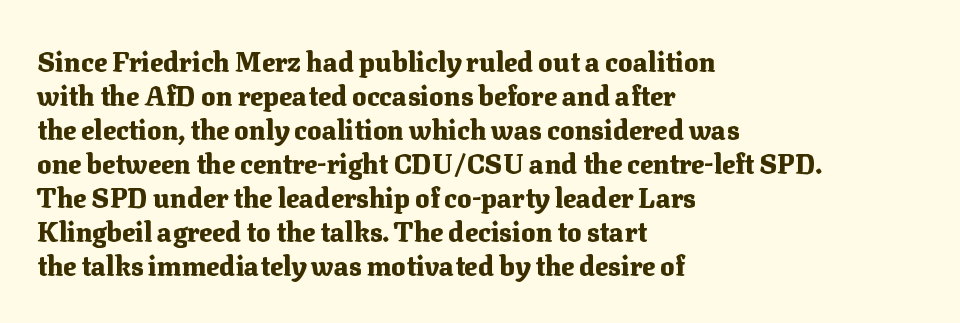
{"italic": "no", "bold": "yes", "underline": "no", "align": "left", "line_spacing": "normal", "line_spacing_ratio": 1.26, "letter_spacing": "normal", "letter_spacing_em": 0.0, "glyph_px": 27}
